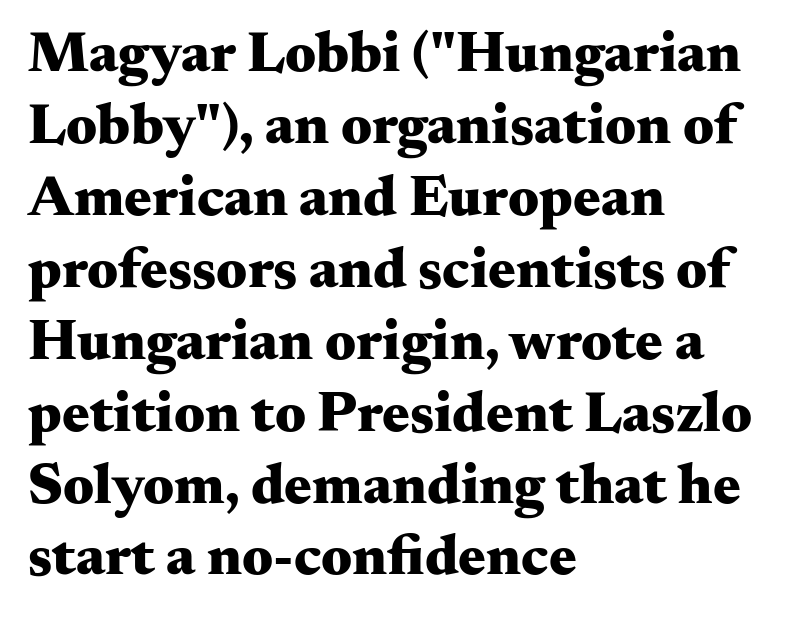
{"serif": "yes", "italic": "no", "bold": "yes", "weight": "heavy", "width": "wide", "stroke_contrast": "medium", "x_height": "small", "monospaced": "no", "underline": "no", "align": "left", "line_spacing_ratio": 1.24, "letter_spacing": "normal", "letter_spacing_em": 0.0, "glyph_px": 58}
